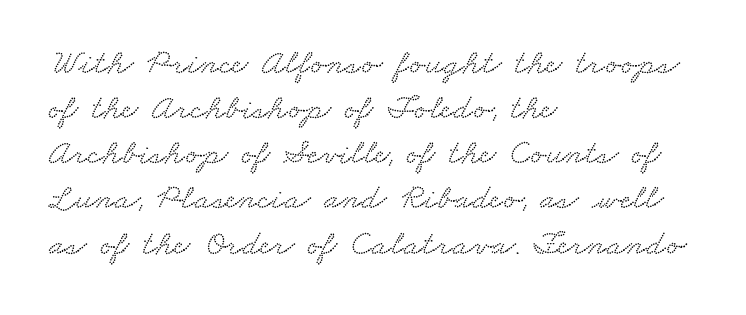
{"serif": "yes", "width": "wide", "stroke_contrast": "low", "x_height": "small", "monospaced": "no", "underline": "no", "align": "left", "line_spacing": "normal", "line_spacing_ratio": 1.29, "letter_spacing": "normal", "letter_spacing_em": 0.0, "glyph_px": 35}
